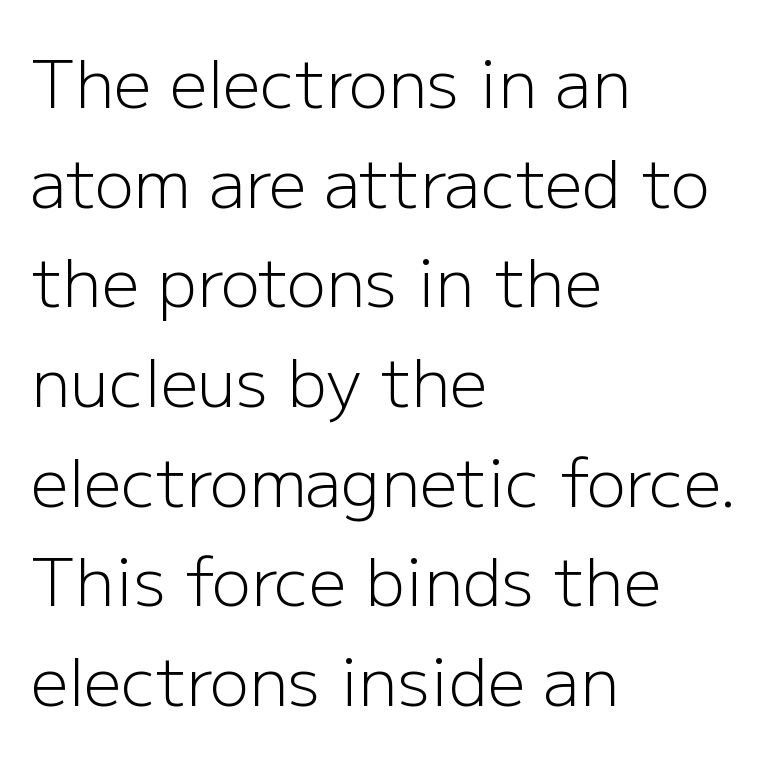
{"serif": "no", "italic": "no", "bold": "no", "weight": "light", "width": "normal", "stroke_contrast": "low", "x_height": "medium", "monospaced": "no", "underline": "no", "align": "left", "line_spacing": "normal", "line_spacing_ratio": 1.51, "letter_spacing": "normal", "letter_spacing_em": 0.0, "glyph_px": 66}
